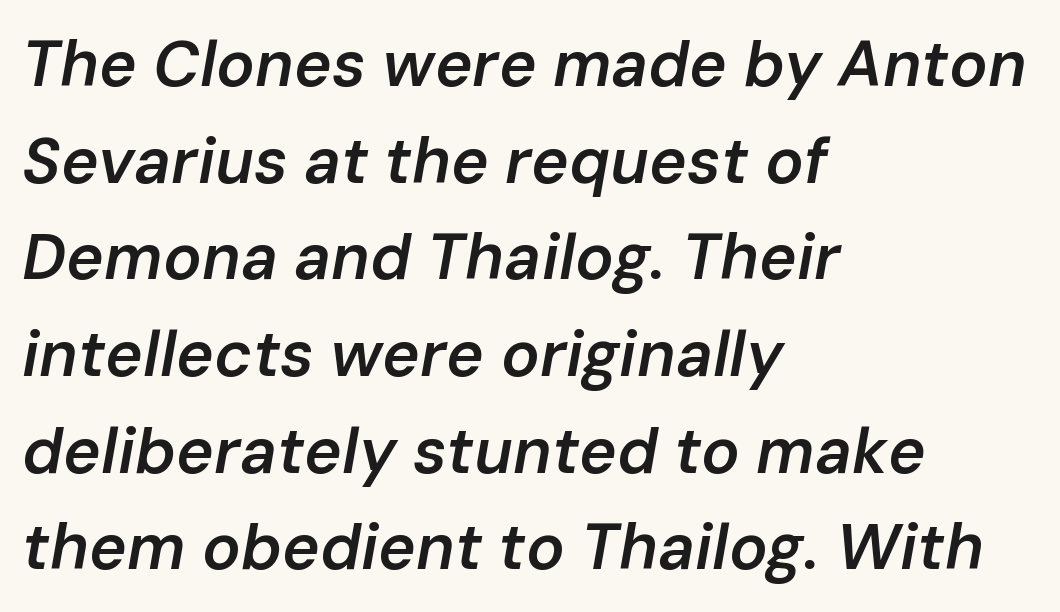
Notice how the passage keeps a crisp vertical edge on the left only. Here the designer chose a conventional face with non-uniform glyph widths. In terms of weight, the rendering is demibold, just under bold. Rule under the text: the space is simply empty. The rendering applies a slant to the glyphs.
